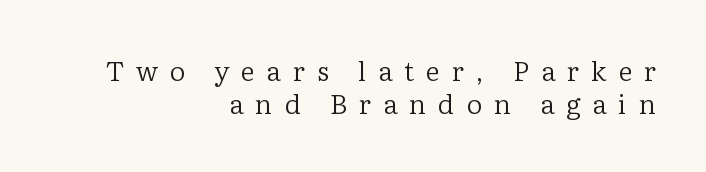
{"italic": "no", "bold": "no", "underline": "no", "align": "right", "line_spacing_ratio": 1.21, "letter_spacing": "wide", "letter_spacing_em": 0.44, "glyph_px": 27}
